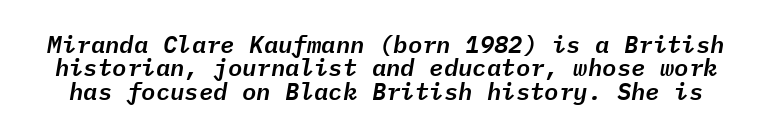
The typography opts for an oblique posture over an upright one. Each word holds together tightly as a unit, with standard inter-letter gaps. Each new line begins almost immediately beneath the previous one. Only glyphs here, with clear space below each row.
